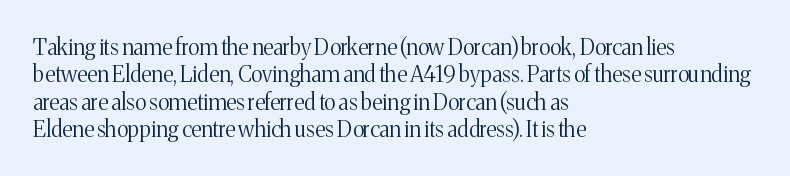
The image shows 22 px text type, upright; set left-aligned, line spacing 1.24x, normal letter spacing, not underlined.
